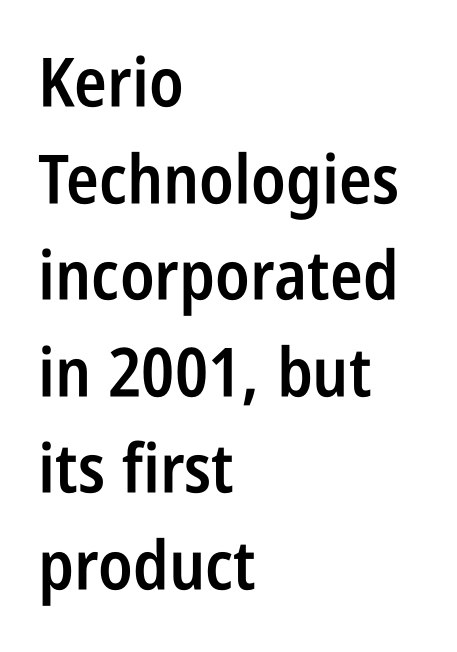
{"serif": "no", "italic": "no", "bold": "semi", "weight": "semibold", "width": "condensed", "stroke_contrast": "low", "x_height": "large", "monospaced": "no", "underline": "no", "align": "left", "line_spacing": "normal", "line_spacing_ratio": 1.42, "letter_spacing": "normal", "letter_spacing_em": 0.0, "glyph_px": 68}
